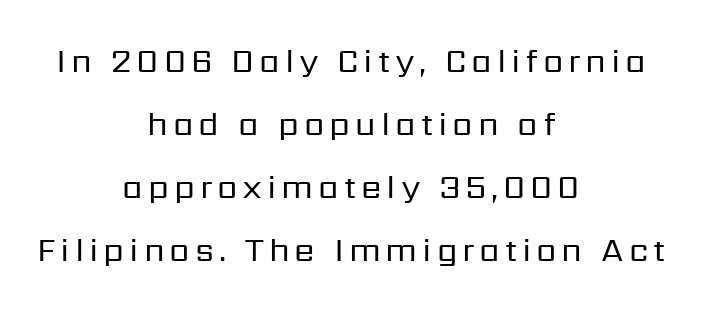
The image shows 33 px regular-weight sans-serif type, upright; set centered, loose line spacing (1.91x), not underlined; low stroke contrast and a medium x-height.
